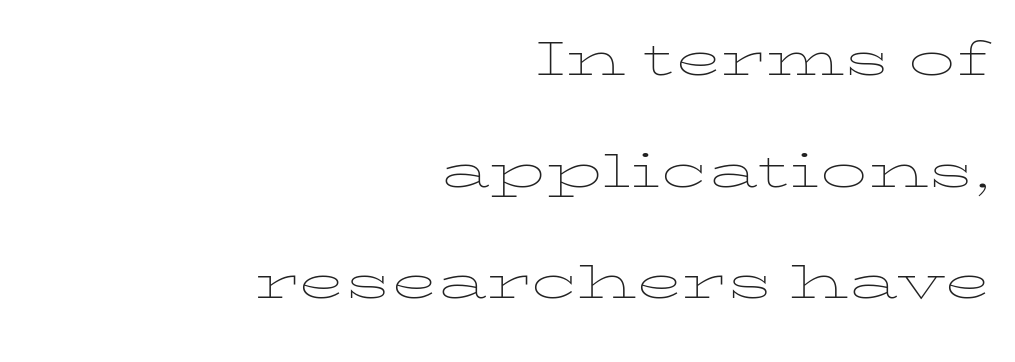
Plain, unruled lines of type. Each line ends at the same right margin while the left side varies. No letter is thick-stroked: the sample isn't bold. The passage shown is typed in a proportional face where columns would drift.
